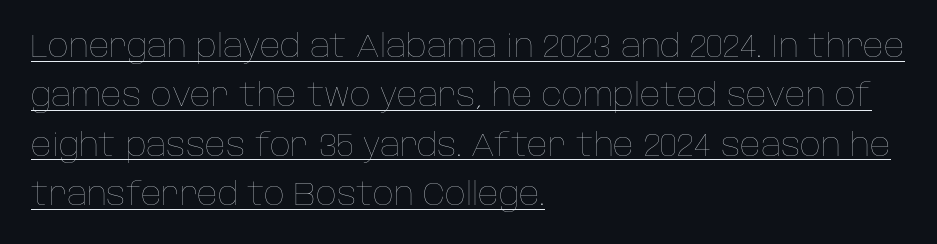
Is the type heavy? It reads as light-to-regular instead. This sample carries an underscore along the baseline area. Is this a fixed-width face? No — the glyphs have proportional, varying widths. Compared with a centered layout, this one pins lines to the left instead.
